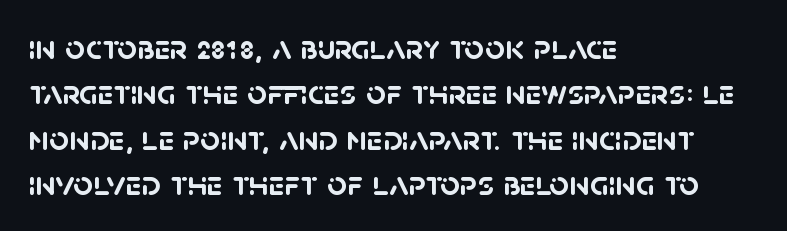
{"serif": "no", "bold": "yes", "weight": "semibold", "width": "normal", "stroke_contrast": "low", "x_height": "large", "monospaced": "no", "underline": "no", "align": "left", "line_spacing": "normal", "line_spacing_ratio": 1.3, "letter_spacing": "normal", "letter_spacing_em": 0.0, "glyph_px": 35}
